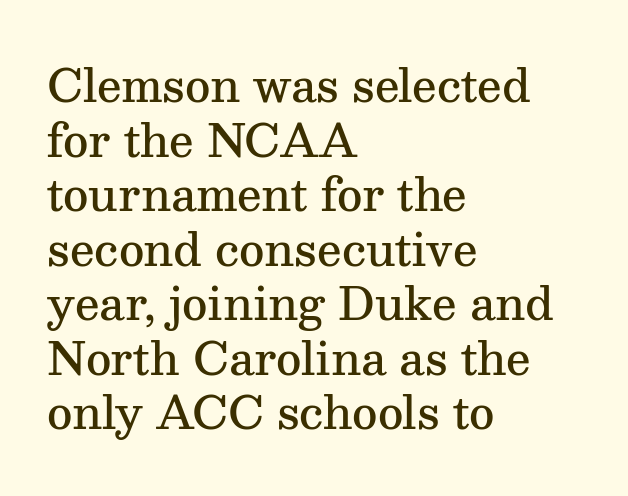
The image shows 44 px semibold serif type, upright; set left-aligned, line spacing 1.24x, normal letter spacing, not underlined; medium stroke contrast and a medium x-height.
